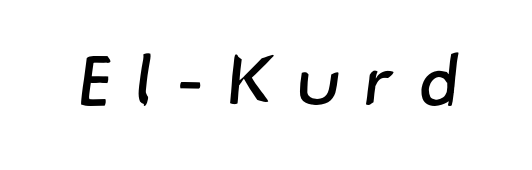
Q: Is the text bold? A: No.
Q: Is the typeface a serif or a sans-serif typeface? A: Sans-serif.
Q: Is the text underlined? A: No.
Q: Is the spacing between letters normal or unusually wide? A: Unusually wide.
Q: Width (condensed, normal, or wide)? A: Normal.
Q: Stroke contrast? A: Low.
Q: x-height? A: Small.
Q: Monospaced? A: No.
